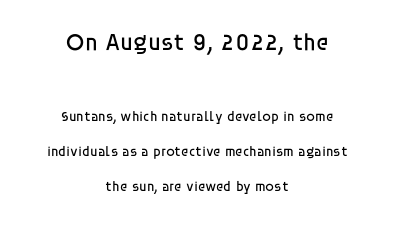
Q: Is the text bold? A: No.
Q: Is the text italic (slanted)? A: No, it is upright.
Q: Is the text underlined? A: No.
Q: How is the paragraph aligned? A: Centered.
Q: Is the spacing between letters normal or unusually wide? A: Normal.
Q: Is the spacing between lines tight, normal or loose? A: Loose.
Q: Which block of text is set in a larger size, the first (top) or the second (bottom)? A: The first (top) one.
